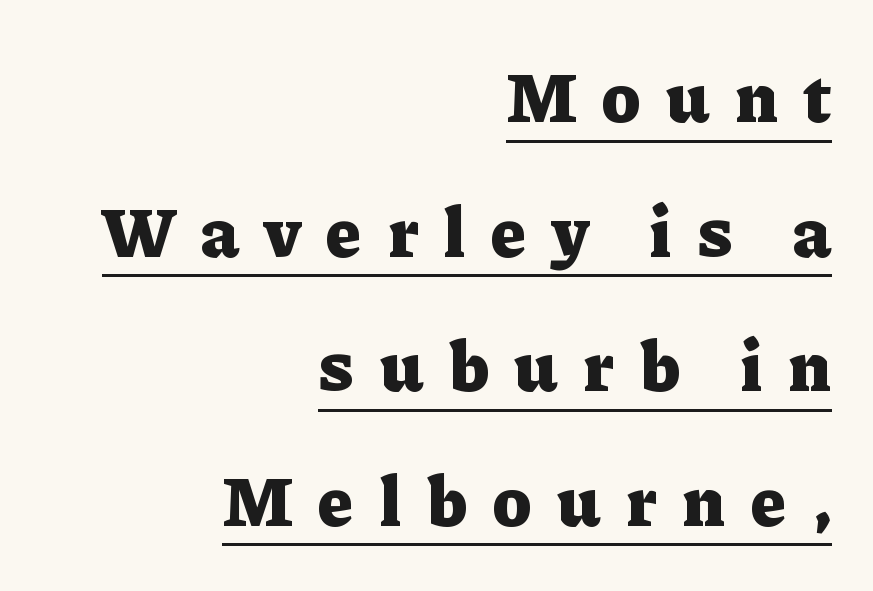
The image shows 72 px heavy serif type, upright; set right-aligned, line spacing 1.87x, unusually wide letter spacing (+0.36 em), underlined; low stroke contrast and a medium x-height.
